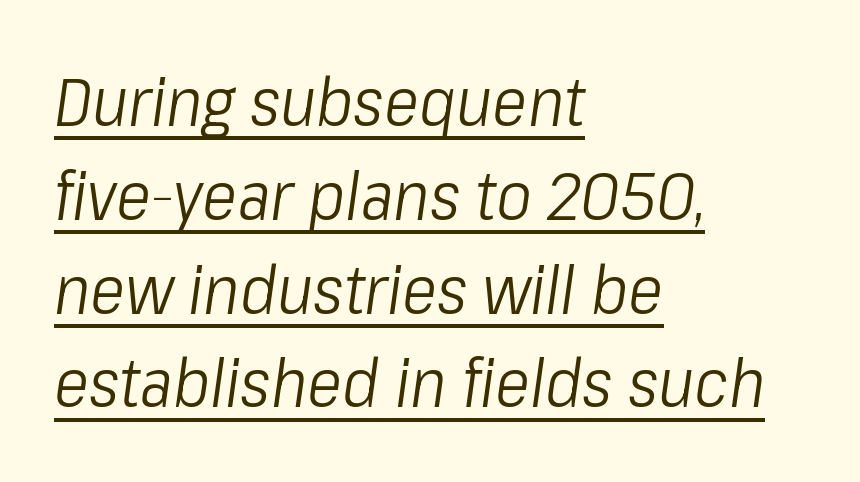
The image shows 67 px light, condensed type, italic (leaning right); set left-aligned, normal line spacing (1.4x), normal letter spacing, underlined; low stroke contrast and a medium x-height.
